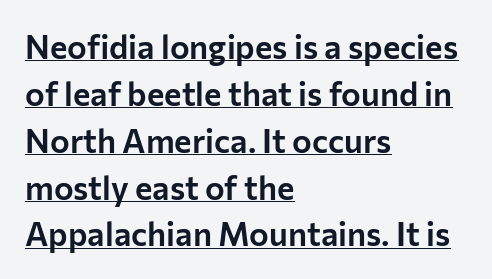
{"serif": "no", "italic": "no", "width": "normal", "stroke_contrast": "low", "x_height": "medium", "monospaced": "no", "underline": "yes", "align": "left", "line_spacing": "normal", "line_spacing_ratio": 1.42, "letter_spacing": "normal", "letter_spacing_em": 0.0, "glyph_px": 33}
